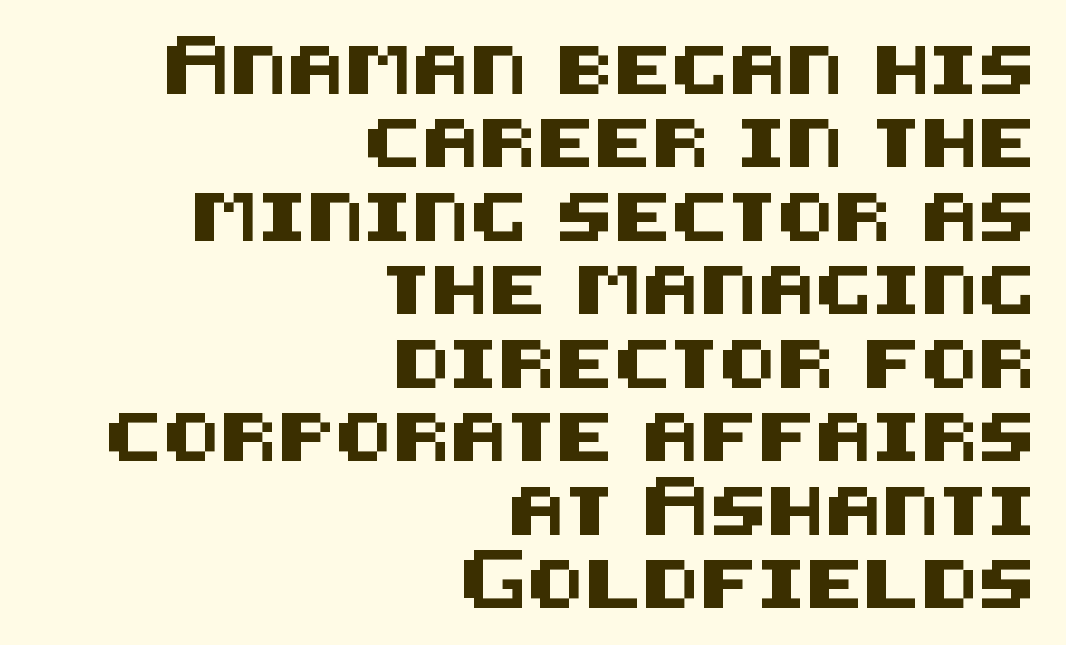
The image shows 48 px sans-serif type, upright; set right-aligned, normal line spacing (1.53x), normal letter spacing, not underlined; medium stroke contrast and a large x-height.
